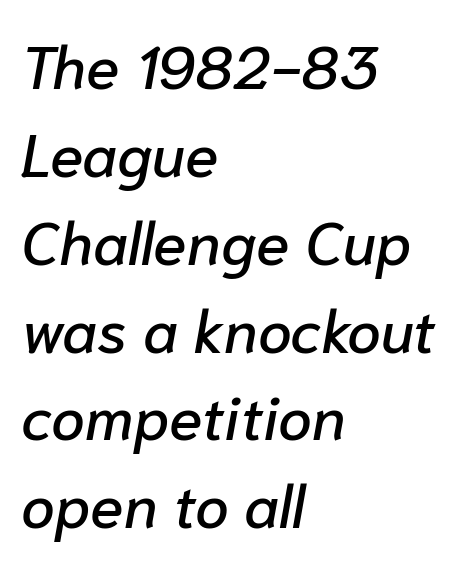
Q: Is the text italic (slanted)? A: Yes, it leans right by about 10 degrees.
Q: Is the text underlined? A: No.
Q: How is the paragraph aligned? A: Left-aligned.
Q: Is the spacing between letters normal or unusually wide? A: Normal.
Q: Is the spacing between lines tight, normal or loose? A: Normal.
Q: Width (condensed, normal, or wide)? A: Normal.
Q: Stroke contrast? A: Low.
Q: x-height? A: Medium.
Q: Monospaced? A: No.
